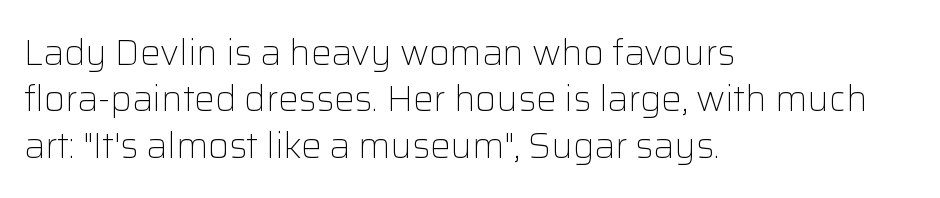
The image shows 36 px light sans-serif type, upright; set left-aligned, normal line spacing (1.29x), normal letter spacing, not underlined; low stroke contrast and a medium x-height.
